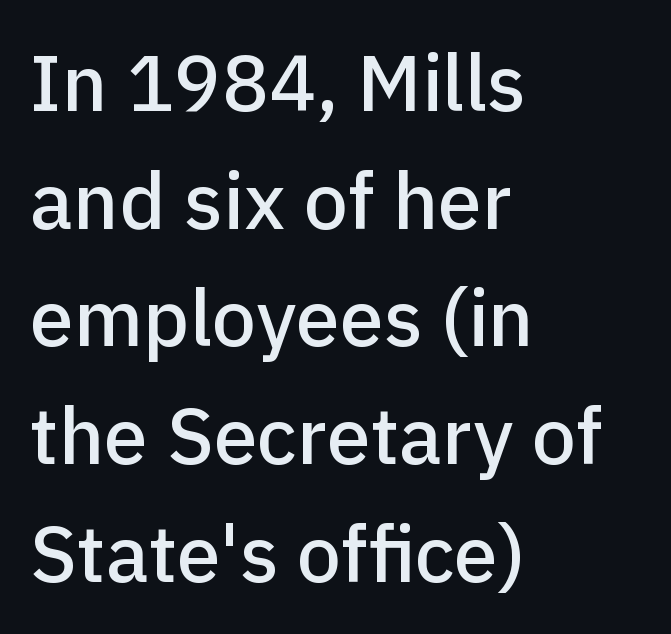
Q: Is the text italic (slanted)? A: No, it is upright.
Q: Is the typeface a serif or a sans-serif typeface? A: Sans-serif.
Q: Is the text underlined? A: No.
Q: How is the paragraph aligned? A: Left-aligned.
Q: Is the spacing between letters normal or unusually wide? A: Normal.
Q: Is the spacing between lines tight, normal or loose? A: Normal.
Q: Width (condensed, normal, or wide)? A: Normal.
Q: Stroke contrast? A: Low.
Q: x-height? A: Medium.
Q: Monospaced? A: No.
